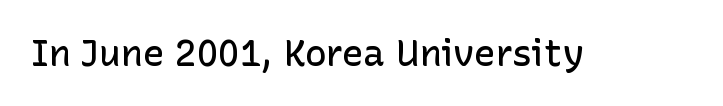
{"serif": "no", "italic": "no", "bold": "semi", "weight": "semibold", "width": "normal", "stroke_contrast": "low", "x_height": "medium", "monospaced": "no", "underline": "no", "letter_spacing": "normal", "letter_spacing_em": 0.0, "glyph_px": 36}
